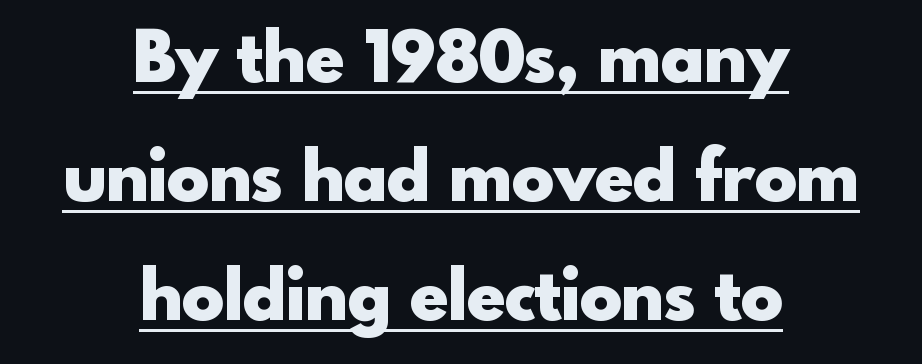
Q: Is the text bold? A: Yes.
Q: Is the text italic (slanted)? A: No, it is upright.
Q: Is the typeface a serif or a sans-serif typeface? A: Sans-serif.
Q: Is the text underlined? A: Yes.
Q: How is the paragraph aligned? A: Centered.
Q: Is the spacing between letters normal or unusually wide? A: Normal.
Q: Is the spacing between lines tight, normal or loose? A: Normal.
Q: Width (condensed, normal, or wide)? A: Normal.
Q: x-height? A: Small.
Q: Monospaced? A: No.
